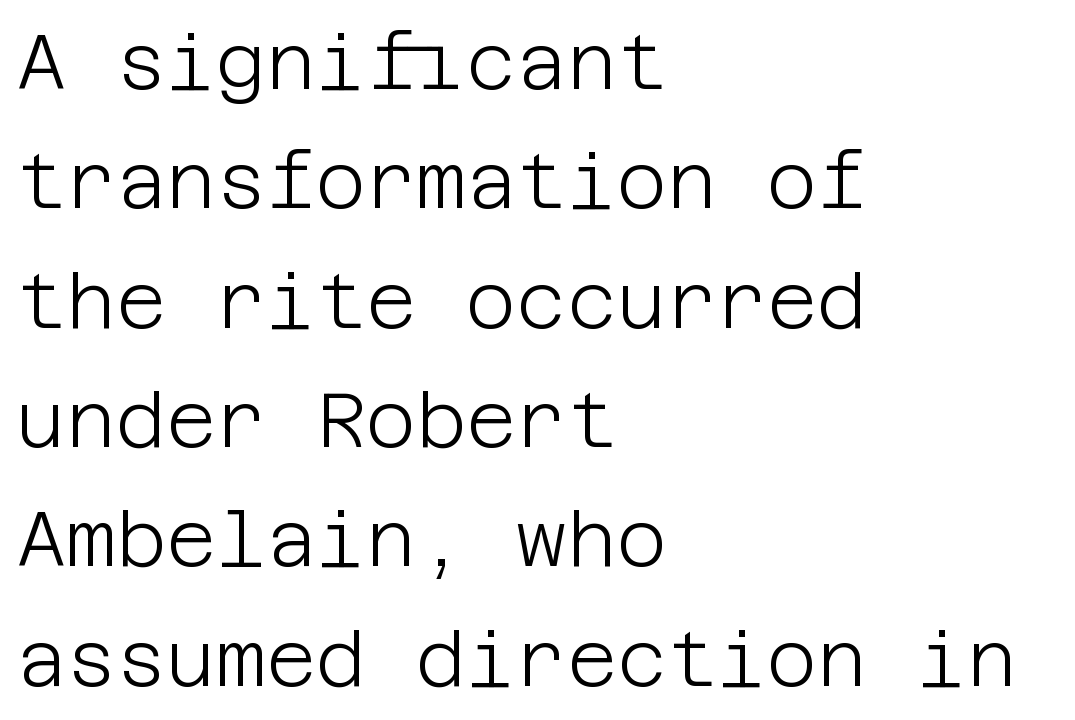
The image shows 77 px light sans-serif type, upright; set left-aligned, normal line spacing (1.55x), normal letter spacing, not underlined; low stroke contrast and a large x-height.
